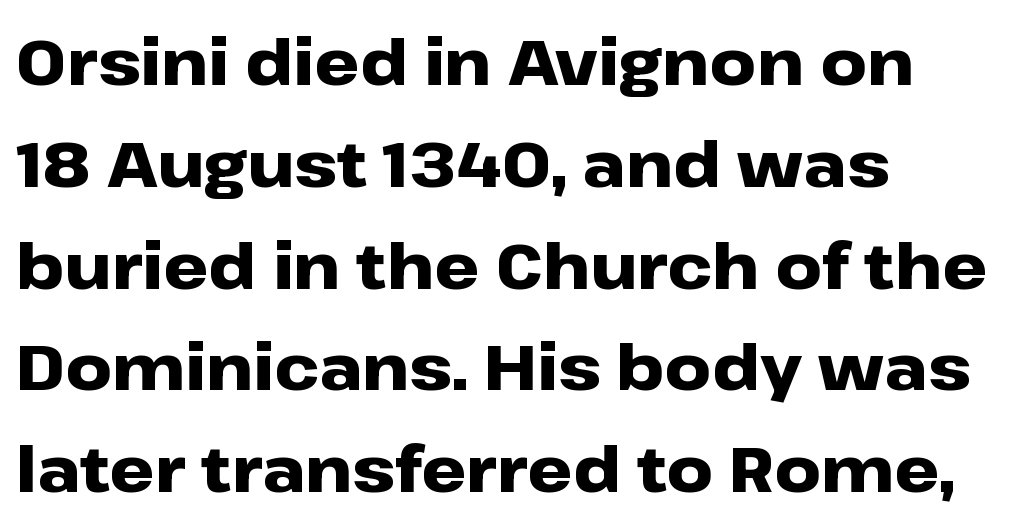
Q: Is the text bold? A: Yes.
Q: Is the text italic (slanted)? A: No, it is upright.
Q: Is the typeface a serif or a sans-serif typeface? A: Sans-serif.
Q: Is the text underlined? A: No.
Q: How is the paragraph aligned? A: Left-aligned.
Q: Is the spacing between letters normal or unusually wide? A: Normal.
Q: Is the spacing between lines tight, normal or loose? A: Normal.
Q: Width (condensed, normal, or wide)? A: Wide.
Q: Stroke contrast? A: Low.
Q: x-height? A: Medium.
Q: Monospaced? A: No.
